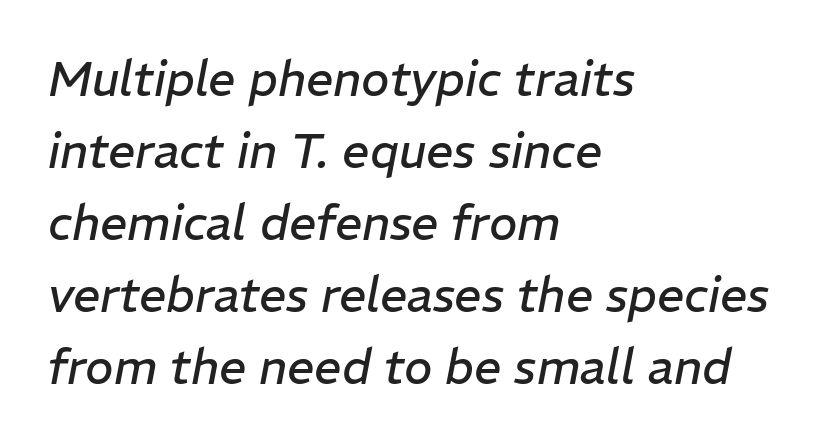
Q: Is the text bold? A: No.
Q: Is the text italic (slanted)? A: Yes, it leans right by about 11 degrees.
Q: Is the text underlined? A: No.
Q: How is the paragraph aligned? A: Left-aligned.
Q: Is the spacing between letters normal or unusually wide? A: Normal.
Q: Is the spacing between lines tight, normal or loose? A: Normal.
Q: Width (condensed, normal, or wide)? A: Normal.
Q: Stroke contrast? A: Low.
Q: x-height? A: Medium.
Q: Monospaced? A: No.
